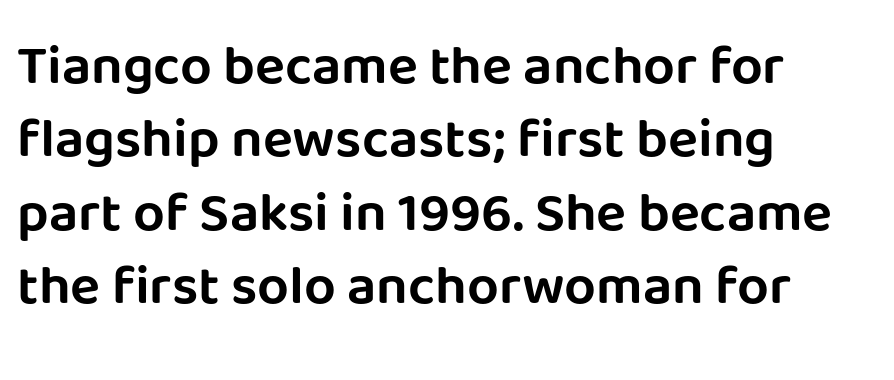
Q: Is the text italic (slanted)? A: No, it is upright.
Q: Is the typeface a serif or a sans-serif typeface? A: Sans-serif.
Q: Is the text underlined? A: No.
Q: How is the paragraph aligned? A: Left-aligned.
Q: Is the spacing between letters normal or unusually wide? A: Normal.
Q: Is the spacing between lines tight, normal or loose? A: Normal.
Q: Width (condensed, normal, or wide)? A: Normal.
Q: Stroke contrast? A: Low.
Q: x-height? A: Large.
Q: Monospaced? A: No.
